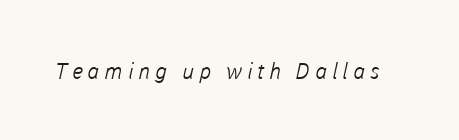
The image shows 22 px text type; set unusually wide letter spacing (+0.22 em), not underlined.
